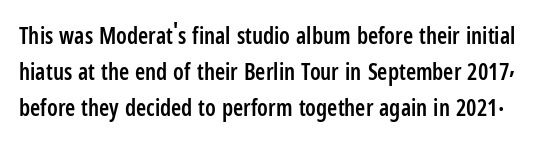
It's the straight-up-and-down kind of type. If you measured baseline to baseline, you'd find a middling distance. The zone under the glyphs is completely vacant. Tracking value appears to be zero — textbook default spacing.
